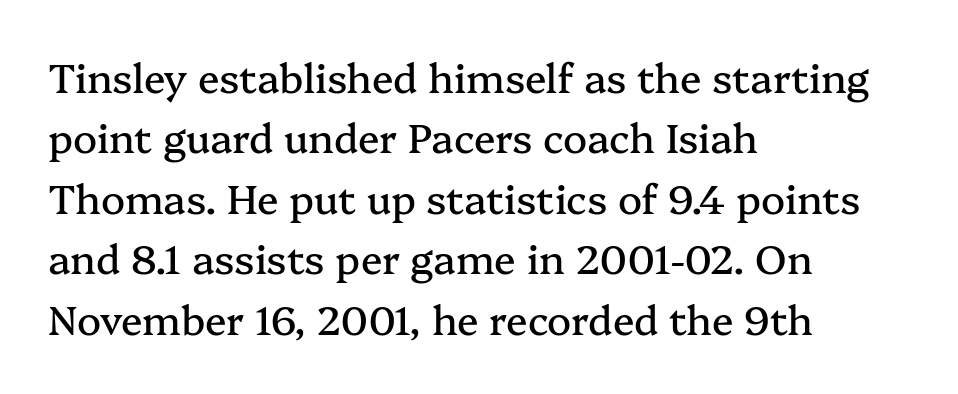
The image shows 40 px serif type, upright; set left-aligned, normal line spacing (1.51x), normal letter spacing, not underlined; medium stroke contrast and a medium x-height.
